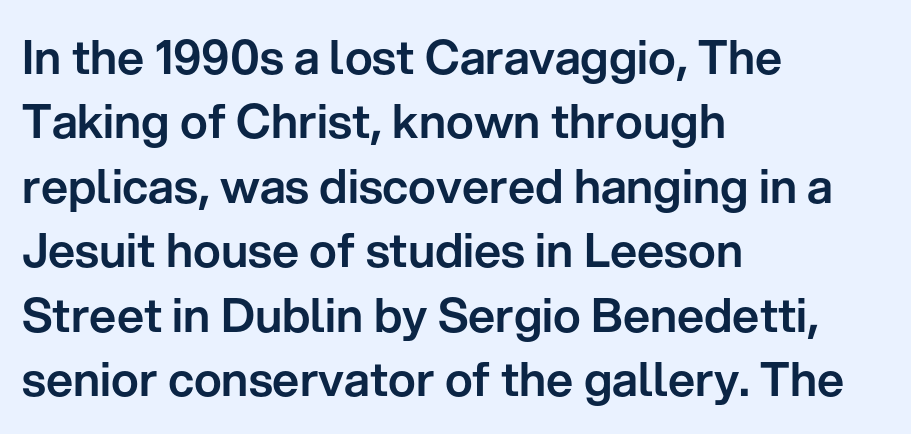
The rendering uses natural spacing where letterforms have individual widths. The space beneath each line is pristine and unruled. A student would call this left alignment; a typographer would say flush left, rag right. The tracking reads as untouched default to a designer's eye.
